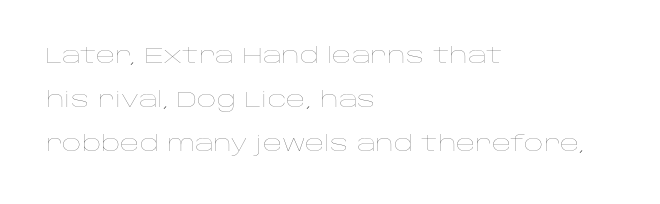
{"italic": "no", "bold": "no", "underline": "no", "align": "left", "line_spacing": "loose", "line_spacing_ratio": 2.1, "letter_spacing": "normal", "letter_spacing_em": 0.0, "glyph_px": 21}
